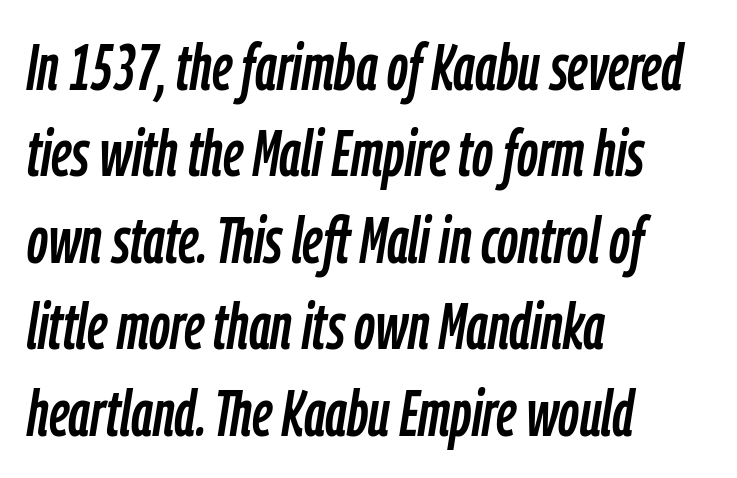
{"italic": "yes", "lean": "right", "slant_degrees": 9, "width": "condensed", "stroke_contrast": "low", "x_height": "medium", "monospaced": "no", "underline": "no", "align": "left", "line_spacing": "normal", "line_spacing_ratio": 1.33, "letter_spacing": "normal", "letter_spacing_em": 0.0, "glyph_px": 65}
